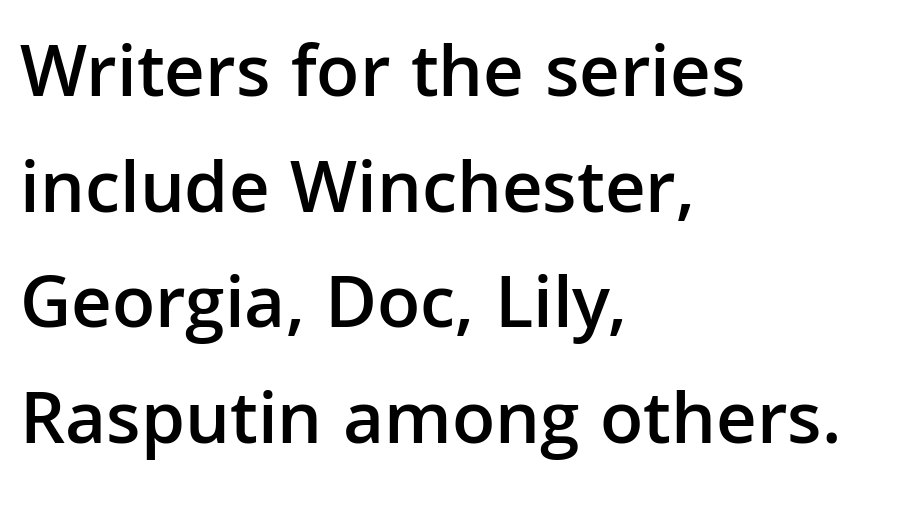
The image shows 76 px semibold sans-serif type, upright; set left-aligned, normal line spacing (1.52x), normal letter spacing, not underlined; low stroke contrast and a medium x-height.
